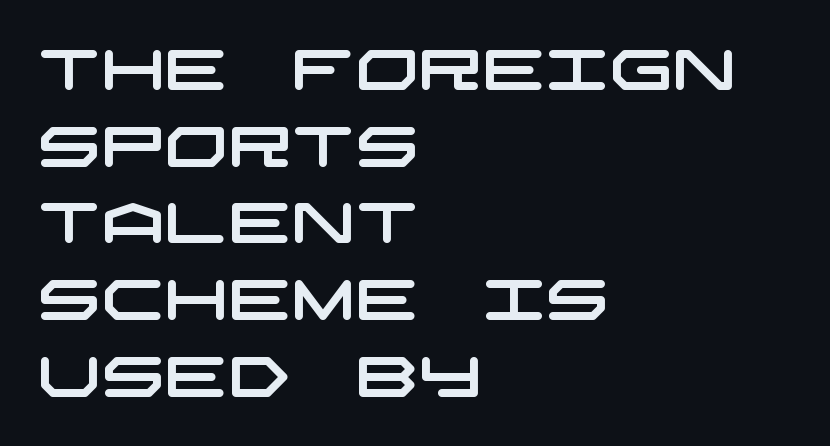
Q: Is the typeface a serif or a sans-serif typeface? A: Sans-serif.
Q: Is the text underlined? A: No.
Q: How is the paragraph aligned? A: Left-aligned.
Q: Is the spacing between letters normal or unusually wide? A: Normal.
Q: Is the spacing between lines tight, normal or loose? A: Normal.
Q: Width (condensed, normal, or wide)? A: Wide.
Q: Stroke contrast? A: Low.
Q: x-height? A: Large.
